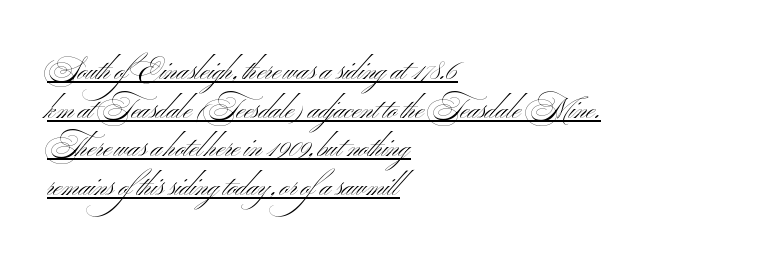
{"serif": "no", "bold": "no", "weight": "light", "width": "wide", "stroke_contrast": "medium", "x_height": "small", "monospaced": "no", "underline": "yes", "align": "left", "line_spacing": "normal", "line_spacing_ratio": 1.38, "letter_spacing": "normal", "letter_spacing_em": 0.0, "glyph_px": 28}
